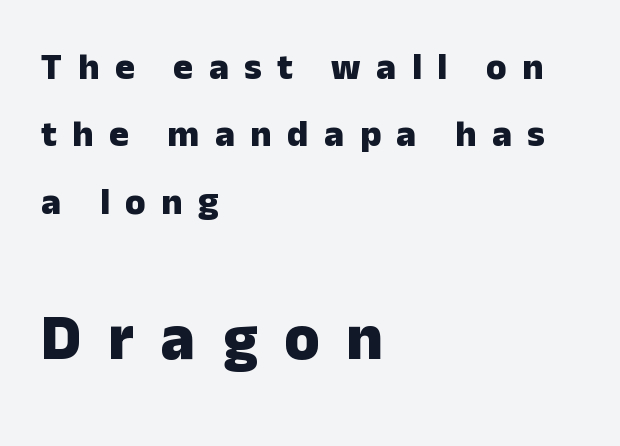
A typesetter would call this heavily tracked-out type. The face used here is a sans, in the tradition of grotesques and geometrics. Quick note: not italic, upright. Heft: maximum for text — a bold.
